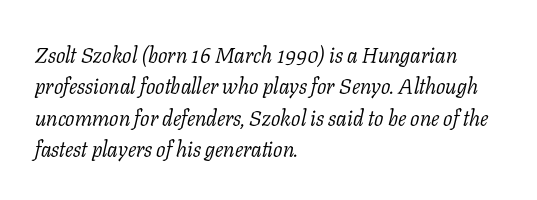
Q: Is the text bold? A: No.
Q: Is the text italic (slanted)? A: Yes, it leans right by about 11 degrees.
Q: Is the text underlined? A: No.
Q: How is the paragraph aligned? A: Left-aligned.
Q: Is the spacing between letters normal or unusually wide? A: Normal.
Q: Is the spacing between lines tight, normal or loose? A: Normal.
